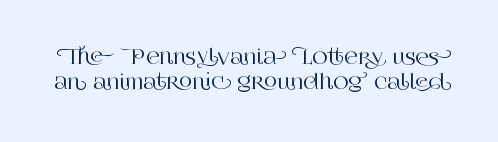
{"italic": "no", "underline": "no", "line_spacing_ratio": 1.2, "letter_spacing": "normal", "letter_spacing_em": 0.0, "glyph_px": 21}
